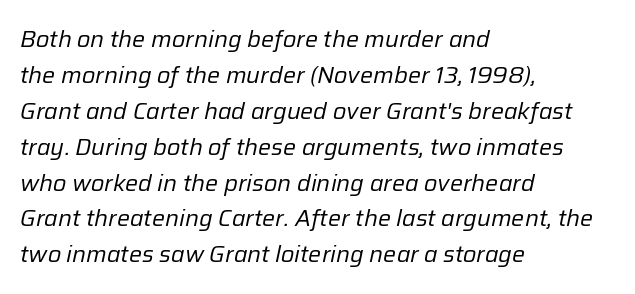
Q: Is the text bold? A: No.
Q: Is the text italic (slanted)? A: Yes, it leans right by about 12 degrees.
Q: Is the text underlined? A: No.
Q: How is the paragraph aligned? A: Left-aligned.
Q: Is the spacing between letters normal or unusually wide? A: Normal.
Q: Is the spacing between lines tight, normal or loose? A: Normal.
